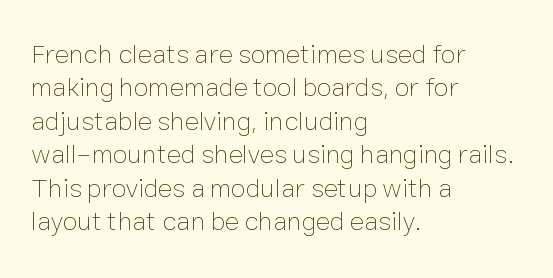
Q: Is the text bold? A: No.
Q: Is the text italic (slanted)? A: No, it is upright.
Q: Is the text underlined? A: No.
Q: How is the paragraph aligned? A: Left-aligned.
Q: Is the spacing between letters normal or unusually wide? A: Normal.
